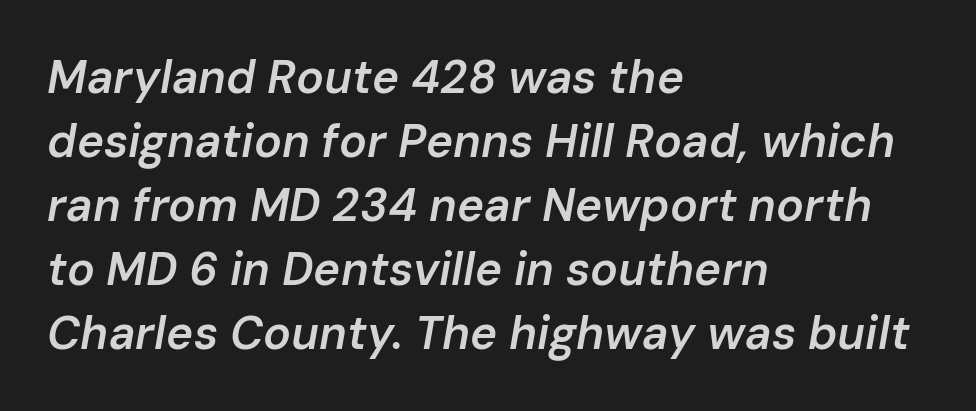
Q: Is the text bold? A: Semi-bold.
Q: Is the text italic (slanted)? A: Yes, it leans right by about 10 degrees.
Q: Is the text underlined? A: No.
Q: How is the paragraph aligned? A: Left-aligned.
Q: Is the spacing between letters normal or unusually wide? A: Normal.
Q: Is the spacing between lines tight, normal or loose? A: Normal.
Q: Width (condensed, normal, or wide)? A: Normal.
Q: Stroke contrast? A: Low.
Q: x-height? A: Medium.
Q: Monospaced? A: No.
